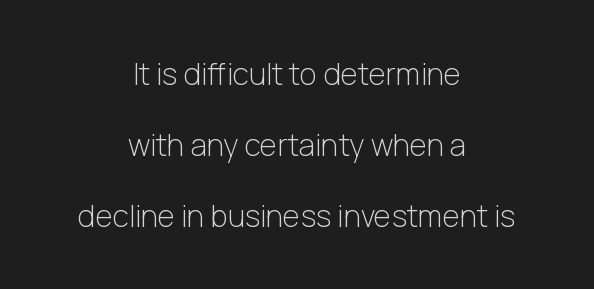
Q: Is the text bold? A: No.
Q: Is the text italic (slanted)? A: No, it is upright.
Q: Is the typeface a serif or a sans-serif typeface? A: Sans-serif.
Q: Is the text underlined? A: No.
Q: How is the paragraph aligned? A: Centered.
Q: Is the spacing between letters normal or unusually wide? A: Normal.
Q: Is the spacing between lines tight, normal or loose? A: Loose.
Q: Width (condensed, normal, or wide)? A: Normal.
Q: Stroke contrast? A: Low.
Q: x-height? A: Medium.
Q: Monospaced? A: No.
